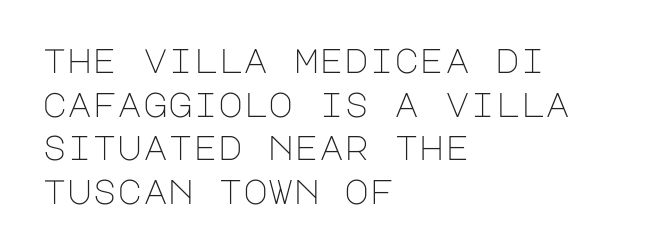
Descender tails drop into unmarked territory. The letterforms sit at book weight or below. Teacher's note: observe the even left margin — that is flush-left alignment. Here the glyphs are tracked normally, forming tight word shapes. Type style note: lacks serifs.
